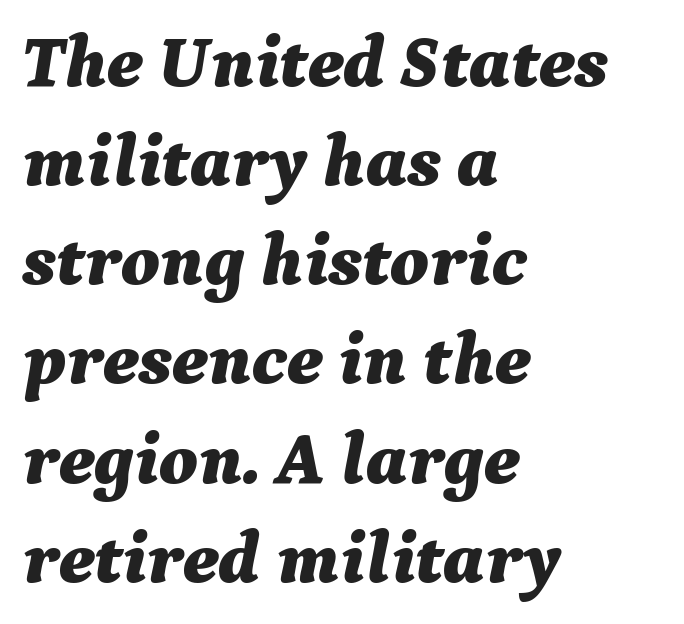
The rendering anchors every line to the left-hand side. There's an unmistakable incline to the writing here. The foot of each line stays bare and open. This block has exactly the height ordinary leading produces. A typesetter would call this proportional, since set widths differ per character.
